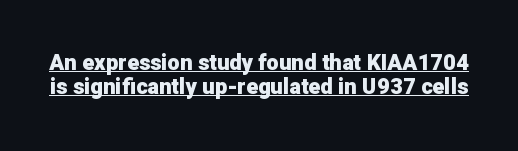
Q: Is the text bold? A: Yes.
Q: Is the text italic (slanted)? A: No, it is upright.
Q: Is the text underlined? A: Yes.
Q: Is the spacing between letters normal or unusually wide? A: Normal.
Q: Is the spacing between lines tight, normal or loose? A: Tight.
